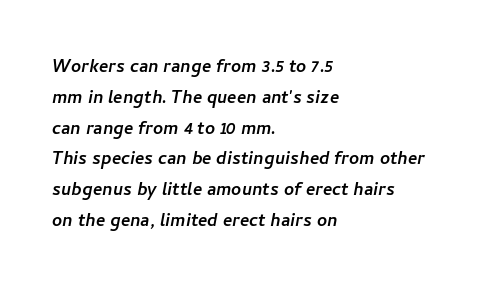
Letters rest on an invisible, unmarked baseline. How would I describe the line gaps? Plain and ordinary. Each word holds together tightly as a unit, with standard inter-letter gaps. These lines stack with their left ends in a neat column.
